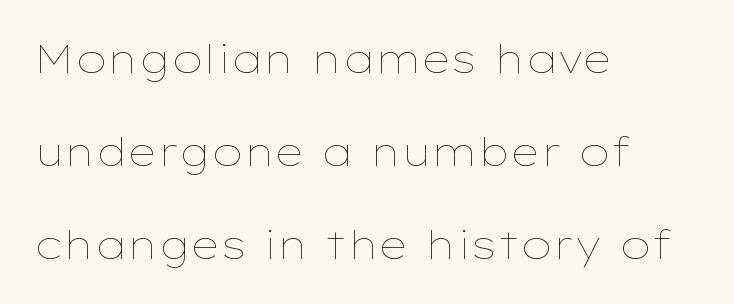
{"italic": "no", "bold": "no", "weight": "thin", "width": "wide", "stroke_contrast": "low", "x_height": "medium", "monospaced": "no", "underline": "no", "align": "left", "line_spacing": "loose", "line_spacing_ratio": 2.39, "letter_spacing": "normal", "letter_spacing_em": 0.0, "glyph_px": 39}
